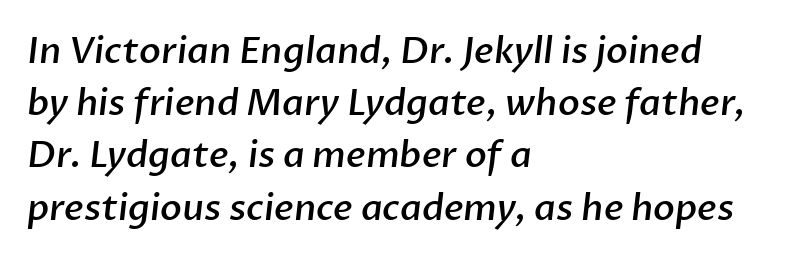
The image shows 36 px semibold sans-serif type; set left-aligned, normal line spacing (1.45x), normal letter spacing, not underlined; low stroke contrast and a medium x-height.
